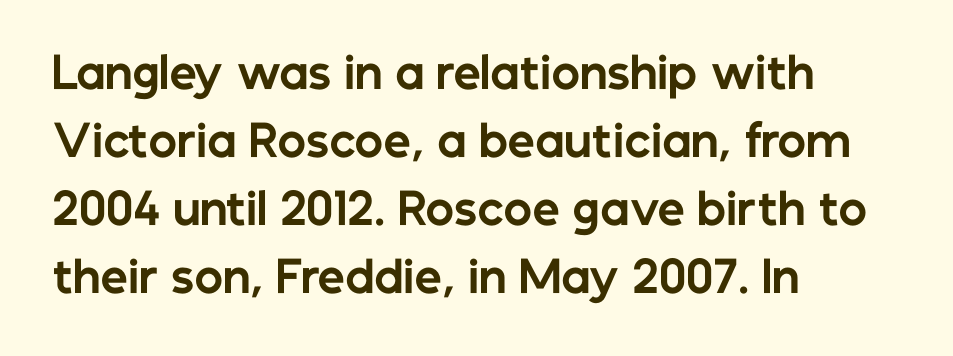
The passage shown is typeset with a sans-serif family. Looks like regular typesetting: each glyph gets only the width it needs. Notice how descenders clear the ascenders below comfortably — that's standard leading. Descenders hang freely into open space.
